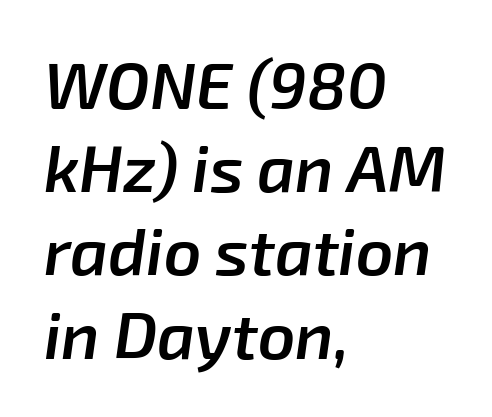
The image shows 65 px semibold type, italic (leaning right); set left-aligned, normal line spacing (1.28x), normal letter spacing, not underlined; low stroke contrast and a medium x-height.
